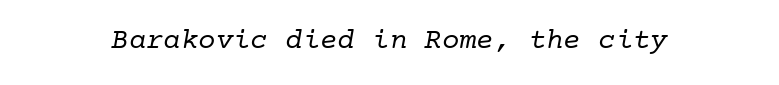
The image shows 29 px regular-weight serif type, monospaced; set normal letter spacing, not underlined; low stroke contrast and a medium x-height.
